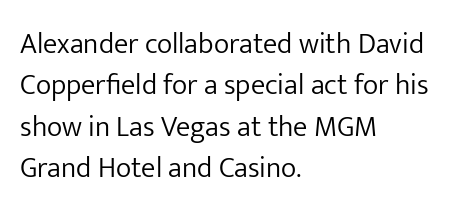
{"serif": "no", "italic": "no", "bold": "no", "weight": "light", "width": "normal", "stroke_contrast": "low", "x_height": "medium", "monospaced": "no", "underline": "no", "align": "left", "line_spacing": "normal", "line_spacing_ratio": 1.43, "letter_spacing": "normal", "letter_spacing_em": 0.0, "glyph_px": 29}
